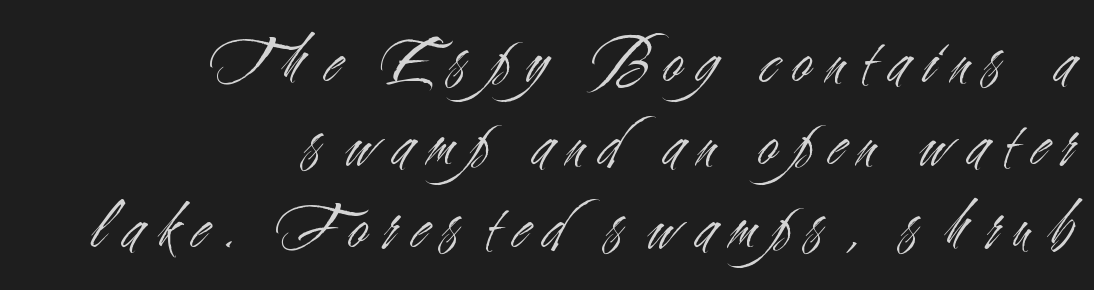
Line ends are locked; line starts wander. Each letter keeps its own natural width here, so spacing adapts to shape. The designer went with a sans here, leaving each stem footless. The foot of each line stays bare and open.
